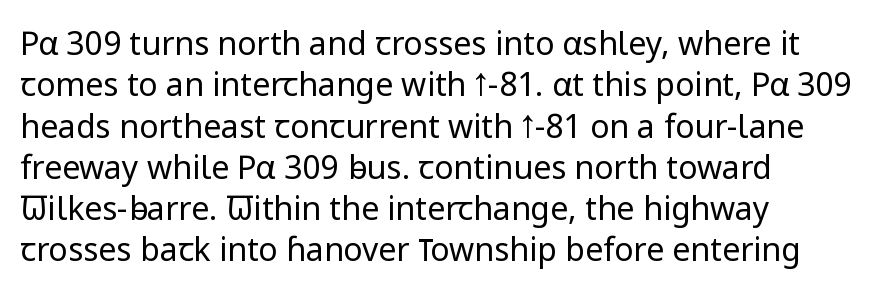
Anything drawn beneath the words? Only blank space. Serifs: no, the terminals of the letterforms are clean. On a weight scale, this lands at 450 or below. Observe the ordinary spacing: letters are neighbours, not strangers. If you measured baseline to baseline, you'd find a middling distance. The rendering uses natural spacing where letterforms have individual widths.
